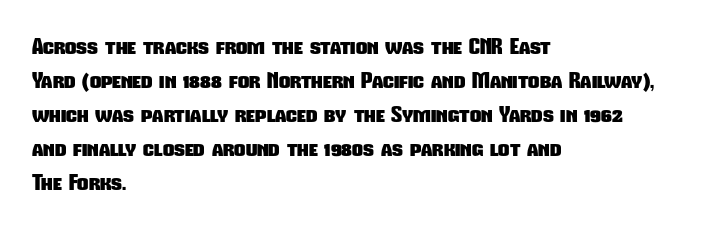
{"bold": "yes", "underline": "no", "align": "left", "line_spacing": "normal", "line_spacing_ratio": 1.54, "letter_spacing": "normal", "letter_spacing_em": 0.0, "glyph_px": 22}
